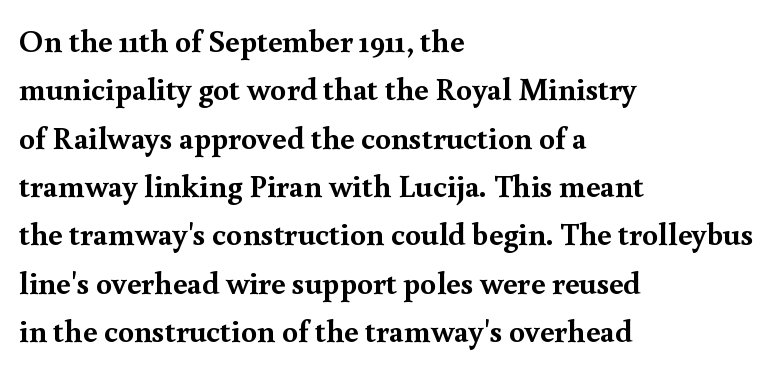
{"serif": "yes", "italic": "no", "bold": "yes", "weight": "semibold", "width": "normal", "x_height": "small", "monospaced": "no", "underline": "no", "align": "left", "line_spacing": "normal", "line_spacing_ratio": 1.51, "letter_spacing": "normal", "letter_spacing_em": 0.0, "glyph_px": 32}
